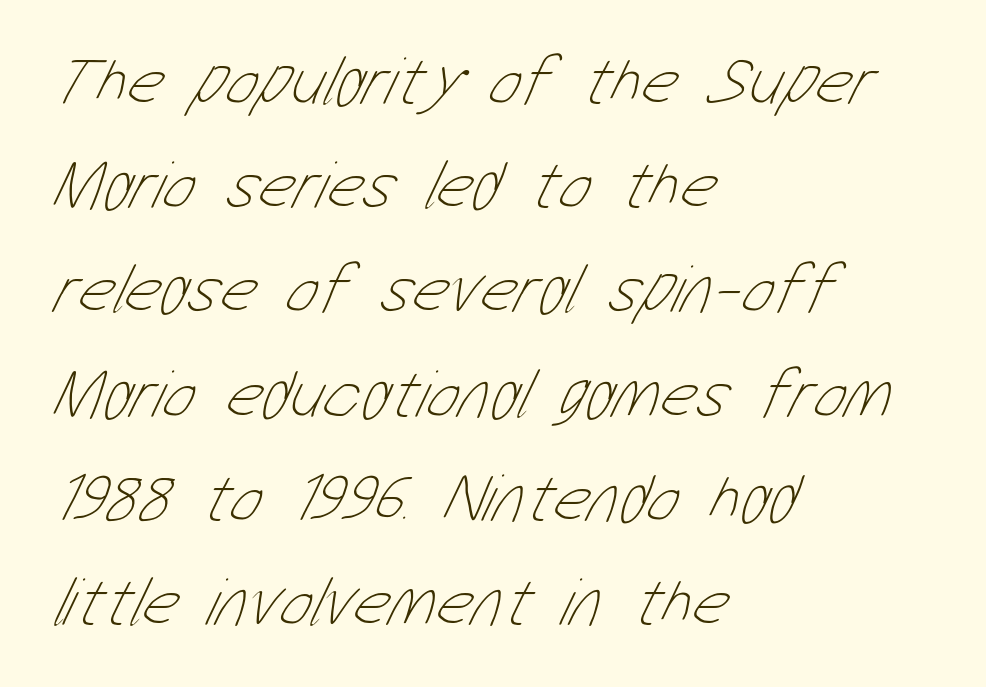
{"bold": "no", "weight": "thin", "width": "condensed", "stroke_contrast": "low", "x_height": "medium", "monospaced": "no", "underline": "no", "align": "left", "line_spacing": "normal", "line_spacing_ratio": 1.51, "letter_spacing": "normal", "letter_spacing_em": 0.0, "glyph_px": 69}
